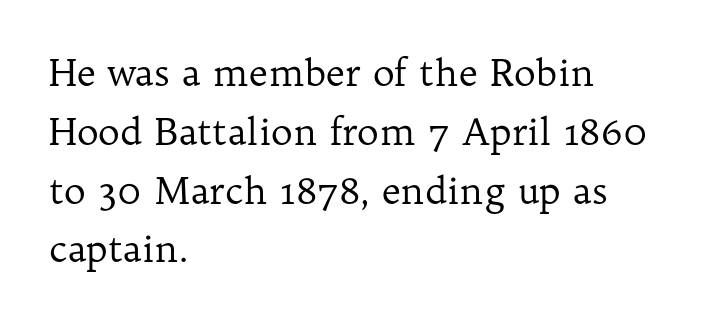
The image shows 37 px regular-weight serif type, upright; set left-aligned, normal line spacing (1.59x), normal letter spacing, not underlined; low stroke contrast and a medium x-height.
